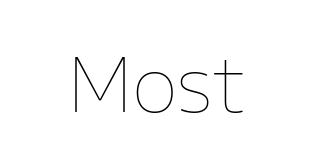
{"italic": "no", "bold": "no", "weight": "thin", "width": "normal", "stroke_contrast": "low", "x_height": "medium", "monospaced": "no", "underline": "no", "letter_spacing": "normal", "letter_spacing_em": 0.0, "glyph_px": 75}
